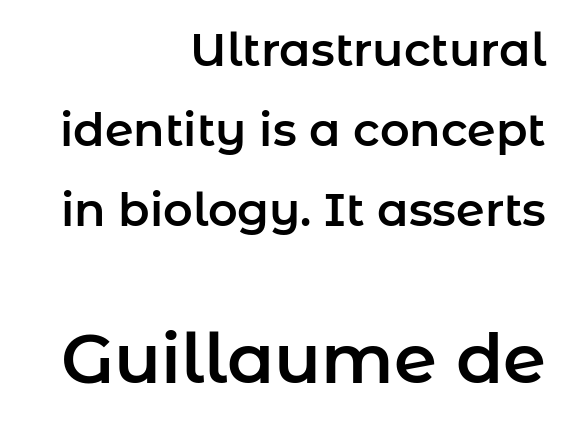
Q: Is the text italic (slanted)? A: No, it is upright.
Q: Is the typeface a serif or a sans-serif typeface? A: Sans-serif.
Q: Is the text underlined? A: No.
Q: How is the paragraph aligned? A: Right-aligned.
Q: Is the spacing between letters normal or unusually wide? A: Normal.
Q: Which block of text is set in a larger size, the first (top) or the second (bottom)? A: The second (bottom) one.
Q: Width (condensed, normal, or wide)? A: Normal.
Q: Stroke contrast? A: Low.
Q: x-height? A: Medium.
Q: Monospaced? A: No.
